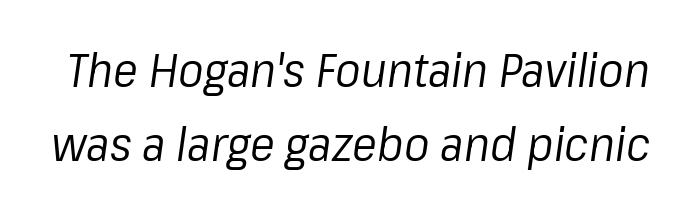
{"italic": "yes", "lean": "right", "slant_degrees": 8, "bold": "no", "weight": "regular", "width": "normal", "stroke_contrast": "low", "x_height": "medium", "monospaced": "no", "underline": "no", "line_spacing": "normal", "line_spacing_ratio": 1.58, "letter_spacing": "normal", "letter_spacing_em": 0.0, "glyph_px": 47}
